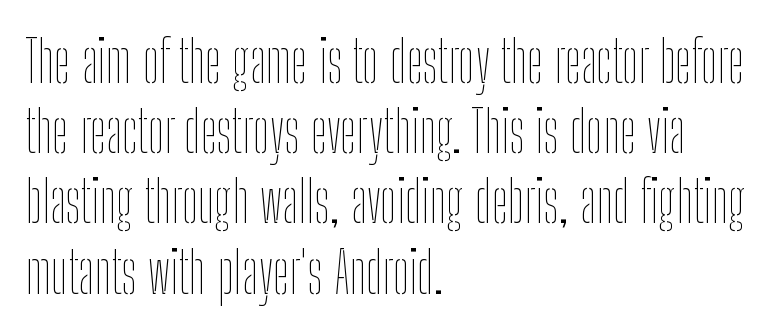
Q: Is the text bold? A: No.
Q: Is the text italic (slanted)? A: No, it is upright.
Q: Is the text underlined? A: No.
Q: How is the paragraph aligned? A: Left-aligned.
Q: Is the spacing between letters normal or unusually wide? A: Normal.
Q: Width (condensed, normal, or wide)? A: Condensed.
Q: Stroke contrast? A: Low.
Q: x-height? A: Medium.
Q: Monospaced? A: No.
